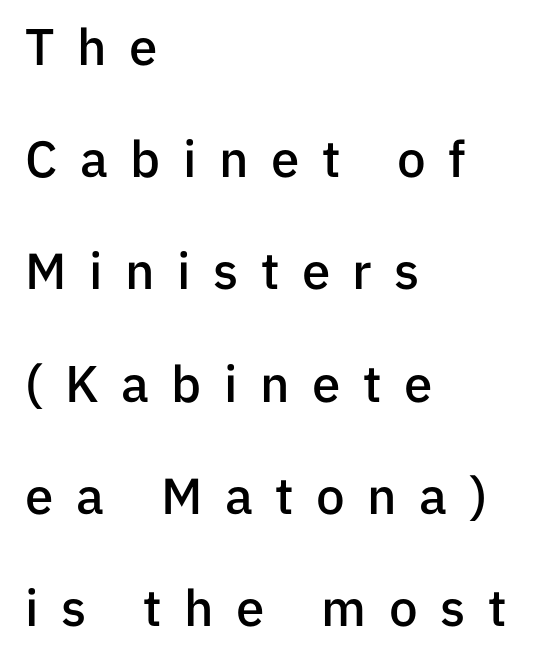
{"serif": "no", "italic": "no", "bold": "semi", "weight": "semibold", "width": "normal", "stroke_contrast": "low", "x_height": "medium", "monospaced": "no", "underline": "no", "align": "left", "line_spacing": "loose", "line_spacing_ratio": 2.2, "letter_spacing": "wide", "letter_spacing_em": 0.44, "glyph_px": 51}
